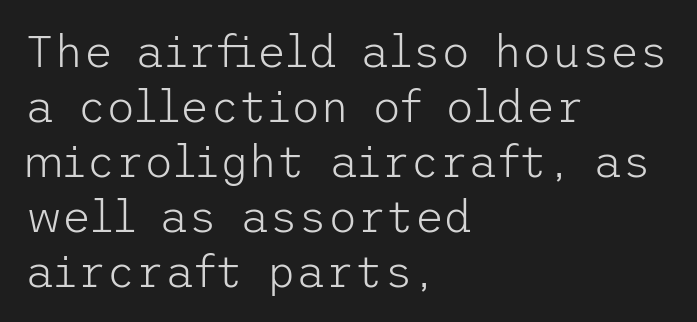
Nope, no serifs anywhere on these letters. Alignment: flush left. The glyphs are unaccompanied by any horizontal stroke below them. The letterforms sit shoulder to shoulder at normal distance.
